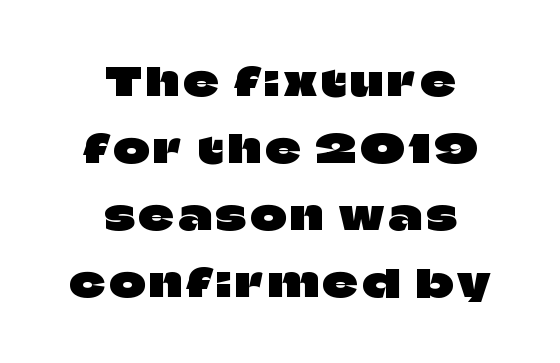
Leftover space on each line is divided equally before and after the words. Quick note: not italic, upright. Here the designer chose a conventional face with non-uniform glyph widths. Letters rest on an invisible, unmarked baseline. A typesetter would label this face a sans.
